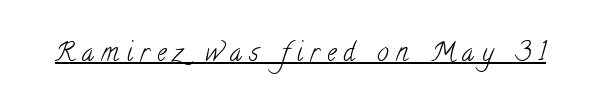
The image shows 26 px text type; set unusually wide letter spacing (+0.29 em), underlined.
